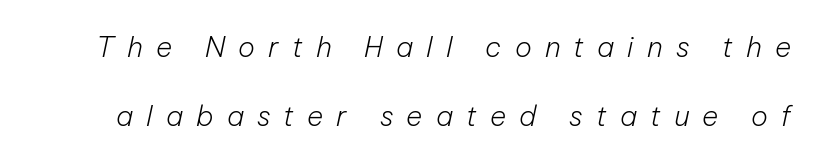
The image shows 28 px light type, italic (leaning right); set loose line spacing (2.45x), unusually wide letter spacing (+0.47 em), not underlined; low stroke contrast and a medium x-height.
